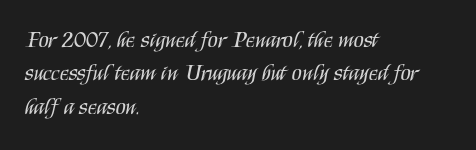
The image shows 23 px text type; set left-aligned, normal line spacing (1.45x), normal letter spacing, not underlined.
